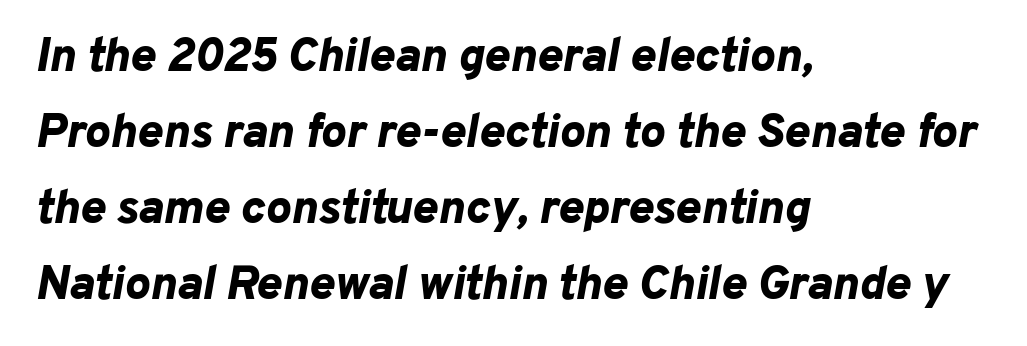
Does the leading feel generous? No, just average. Style check: oblique. Strong, thick strokes mark this as bold type. Leftover space on each line is placed entirely after the last word. The type is set solid horizontally, with unmodified tracking. Nobody drew a line under any word here.
